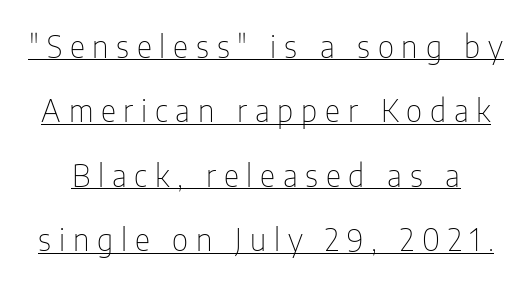
Q: Is the text bold? A: No.
Q: Is the text italic (slanted)? A: No, it is upright.
Q: Is the typeface a serif or a sans-serif typeface? A: Sans-serif.
Q: Is the text underlined? A: Yes.
Q: Is the spacing between letters normal or unusually wide? A: Unusually wide.
Q: Is the spacing between lines tight, normal or loose? A: Loose.
Q: Width (condensed, normal, or wide)? A: Condensed.
Q: Stroke contrast? A: Low.
Q: x-height? A: Medium.
Q: Monospaced? A: No.
